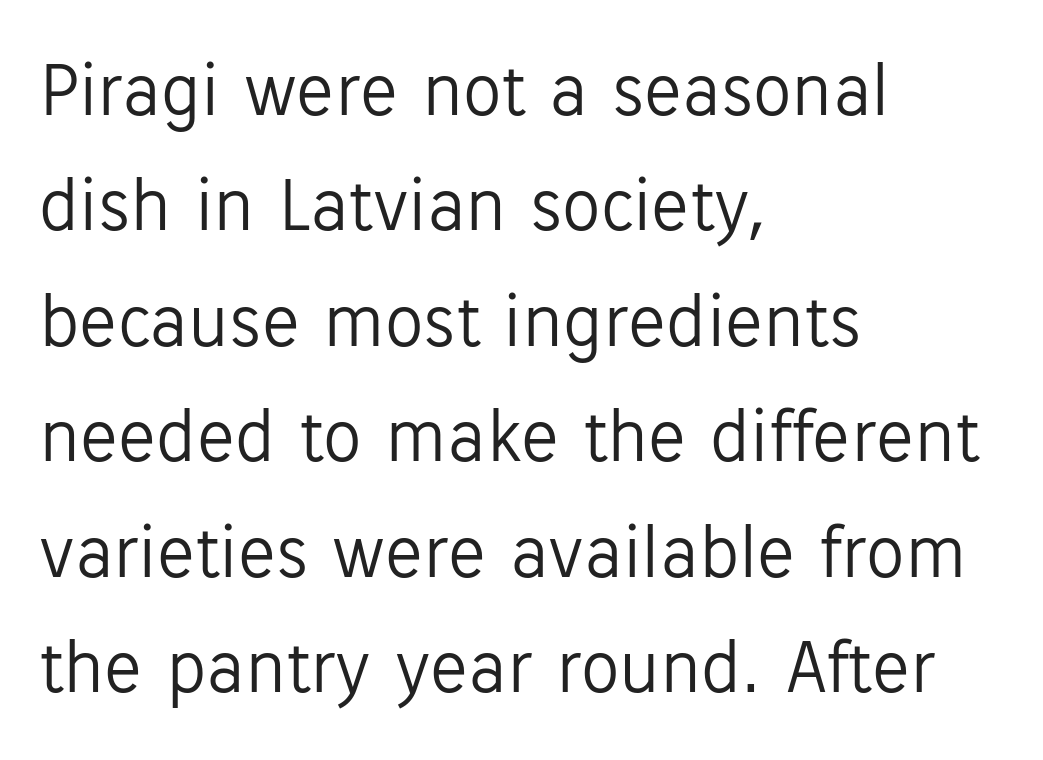
Q: Is the text bold? A: No.
Q: Is the text italic (slanted)? A: No, it is upright.
Q: Is the typeface a serif or a sans-serif typeface? A: Sans-serif.
Q: Is the text underlined? A: No.
Q: How is the paragraph aligned? A: Left-aligned.
Q: Is the spacing between letters normal or unusually wide? A: Normal.
Q: Is the spacing between lines tight, normal or loose? A: Normal.
Q: Width (condensed, normal, or wide)? A: Normal.
Q: Stroke contrast? A: Low.
Q: x-height? A: Medium.
Q: Monospaced? A: No.
